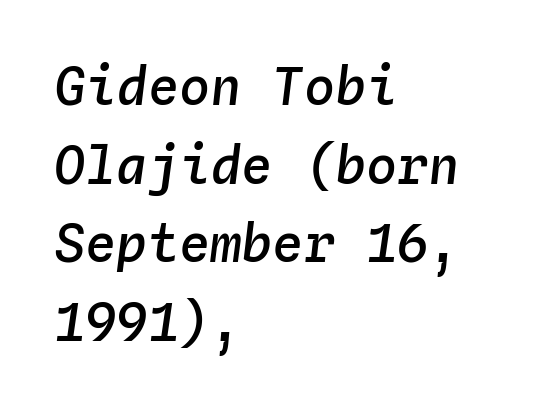
The image shows 52 px semibold type, italic (leaning right), monospaced; set left-aligned, normal line spacing (1.51x), normal letter spacing, not underlined; low stroke contrast and a medium x-height.
